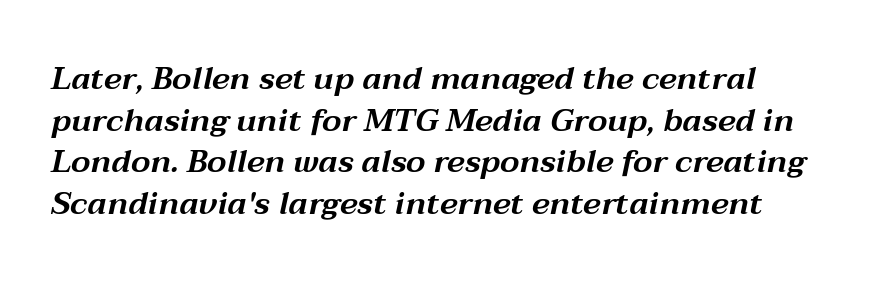
Q: Is the text italic (slanted)? A: Yes, it leans right by about 12 degrees.
Q: Is the text underlined? A: No.
Q: How is the paragraph aligned? A: Left-aligned.
Q: Is the spacing between letters normal or unusually wide? A: Normal.
Q: Is the spacing between lines tight, normal or loose? A: Normal.
Q: Width (condensed, normal, or wide)? A: Wide.
Q: Stroke contrast? A: Medium.
Q: x-height? A: Medium.
Q: Monospaced? A: No.
